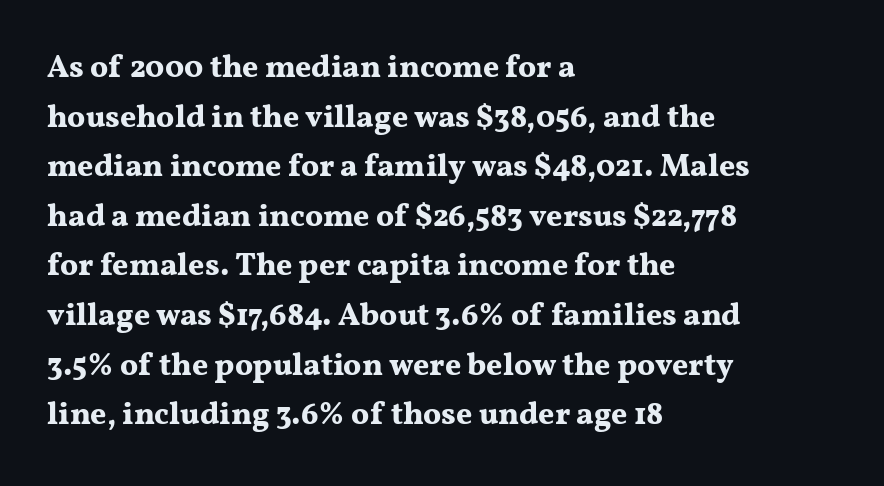
Q: Is the text bold? A: Yes.
Q: Is the text italic (slanted)? A: No, it is upright.
Q: Is the typeface a serif or a sans-serif typeface? A: Serif.
Q: Is the text underlined? A: No.
Q: How is the paragraph aligned? A: Left-aligned.
Q: Is the spacing between letters normal or unusually wide? A: Normal.
Q: Is the spacing between lines tight, normal or loose? A: Normal.
Q: Width (condensed, normal, or wide)? A: Wide.
Q: Stroke contrast? A: Medium.
Q: x-height? A: Medium.
Q: Monospaced? A: No.
